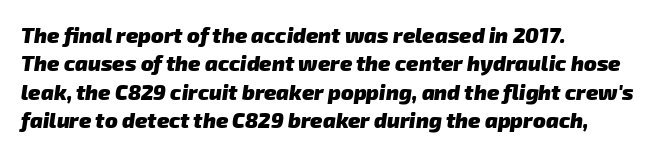
A typesetter would call this leading conventional body-copy spacing. Is the block centered? No — it sits flush against the left margin. Characters follow at the spacing the type designer built in. Strokes here are thick enough to call this a true bold. The foot of each line stays bare and open.
